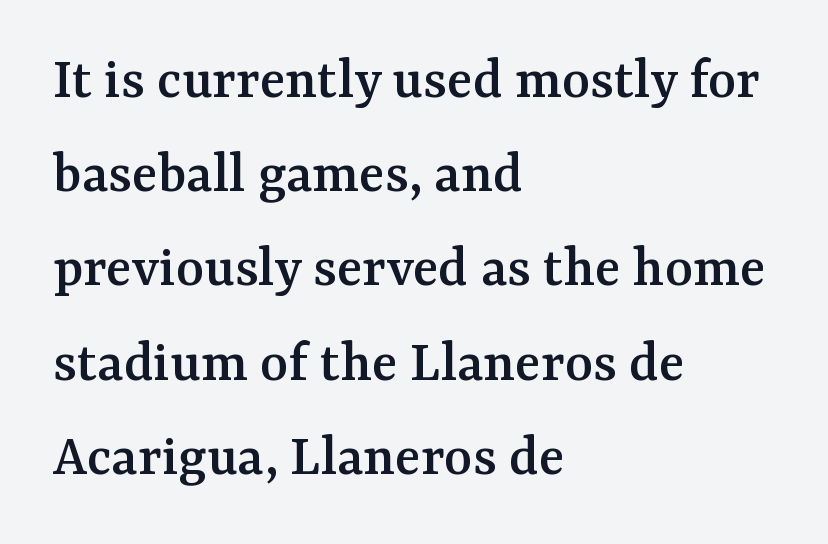
Q: Is the text italic (slanted)? A: No, it is upright.
Q: Is the typeface a serif or a sans-serif typeface? A: Serif.
Q: Is the text underlined? A: No.
Q: How is the paragraph aligned? A: Left-aligned.
Q: Is the spacing between letters normal or unusually wide? A: Normal.
Q: Is the spacing between lines tight, normal or loose? A: Normal.
Q: Width (condensed, normal, or wide)? A: Normal.
Q: Stroke contrast? A: Medium.
Q: x-height? A: Medium.
Q: Monospaced? A: No.
